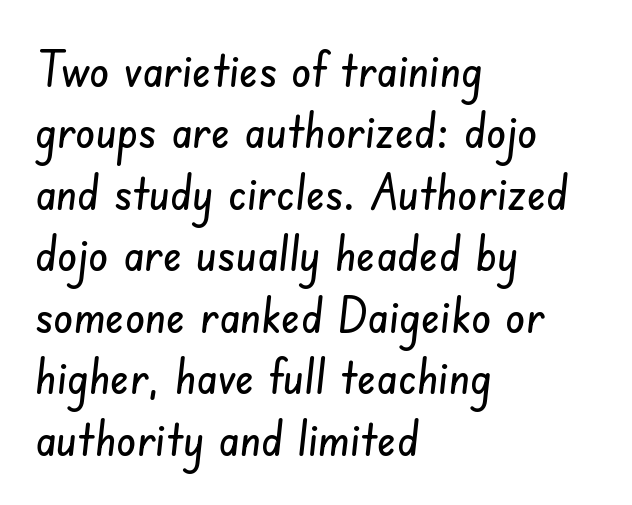
{"serif": "no", "width": "condensed", "stroke_contrast": "low", "x_height": "small", "monospaced": "no", "underline": "no", "align": "left", "line_spacing_ratio": 1.23, "letter_spacing": "normal", "letter_spacing_em": 0.0, "glyph_px": 50}
